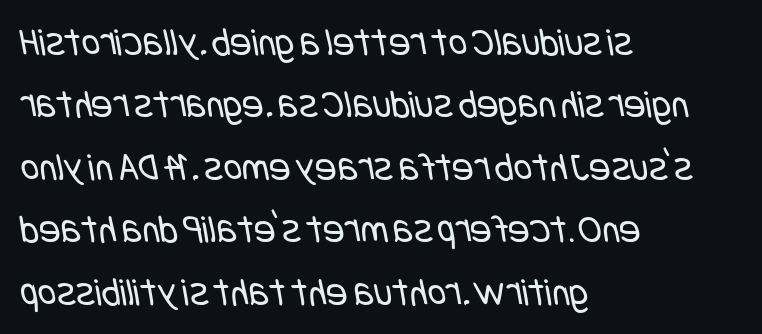
Nope, no serifs anywhere on these letters. The face used here is rendered with its standard letterfit. The ragged edge is on the right, which tells us the setting is flush left. A quiet, ordinary-to-light weight characterises the typeface. Quick note: interline space is typical.
